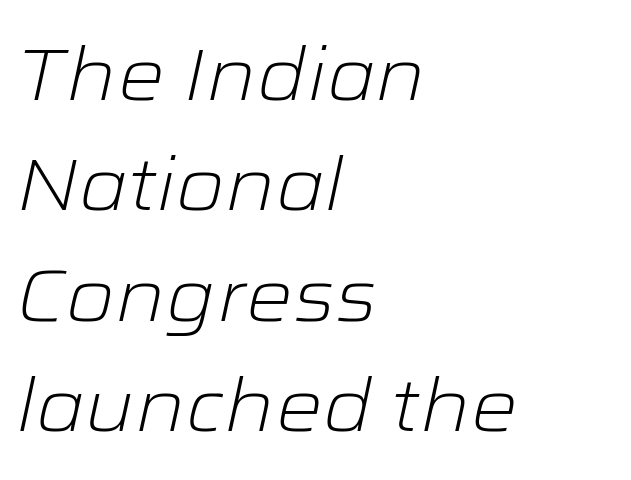
Q: Is the text bold? A: No.
Q: Is the text italic (slanted)? A: Yes, it leans right by about 12 degrees.
Q: Is the text underlined? A: No.
Q: How is the paragraph aligned? A: Left-aligned.
Q: Is the spacing between letters normal or unusually wide? A: Normal.
Q: Is the spacing between lines tight, normal or loose? A: Normal.
Q: Width (condensed, normal, or wide)? A: Wide.
Q: Stroke contrast? A: Low.
Q: x-height? A: Medium.
Q: Monospaced? A: No.
